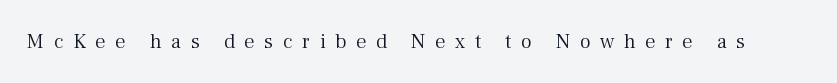
Q: Is the text bold? A: No.
Q: Is the text italic (slanted)? A: No, it is upright.
Q: Is the text underlined? A: No.
Q: Is the spacing between letters normal or unusually wide? A: Unusually wide.
